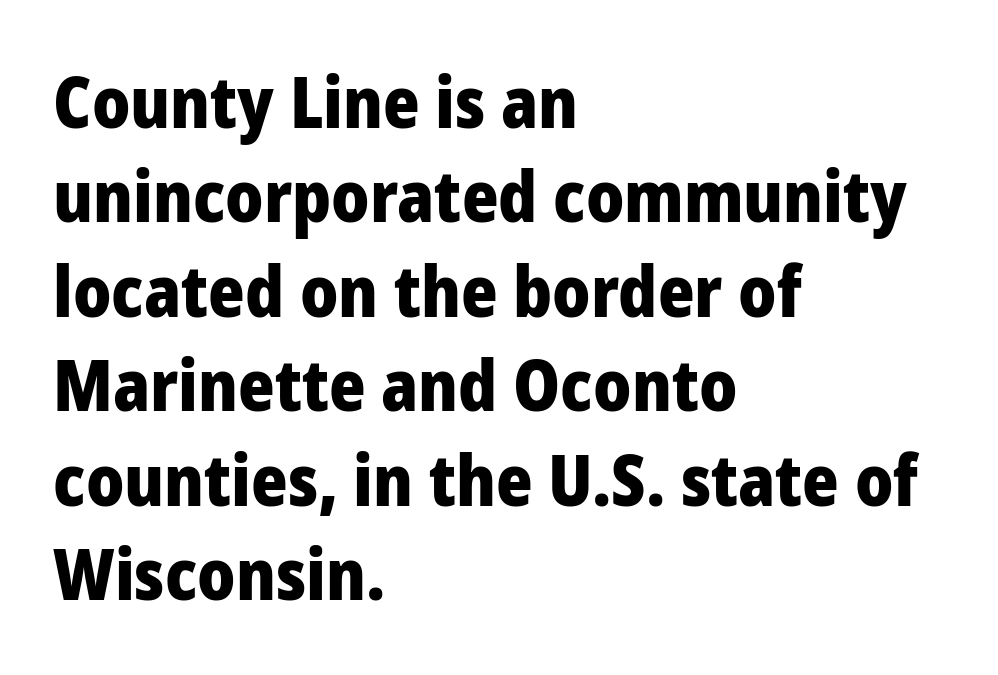
{"serif": "no", "italic": "no", "bold": "yes", "weight": "heavy", "width": "normal", "stroke_contrast": "low", "x_height": "medium", "monospaced": "no", "underline": "no", "align": "left", "line_spacing": "normal", "line_spacing_ratio": 1.35, "letter_spacing": "normal", "letter_spacing_em": 0.0, "glyph_px": 70}
